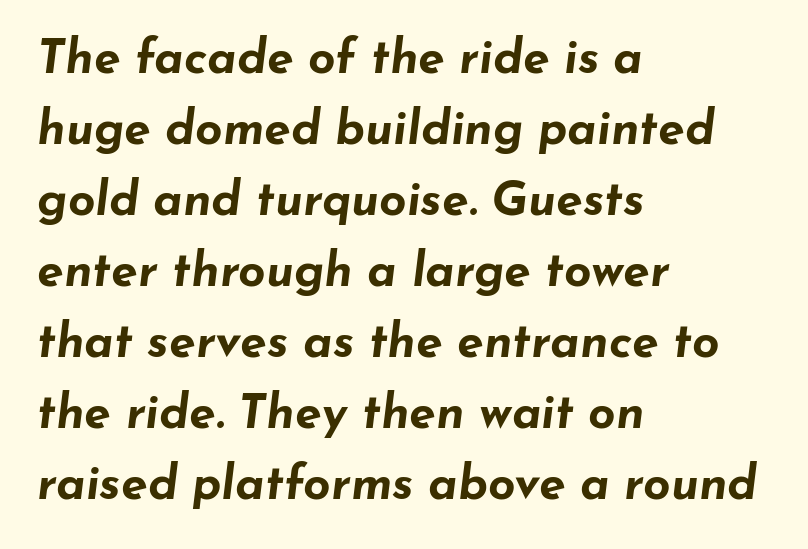
The image shows 48 px bold, wide type, italic (leaning right); set left-aligned, normal line spacing (1.48x), normal letter spacing, not underlined; low stroke contrast and a small x-height.
